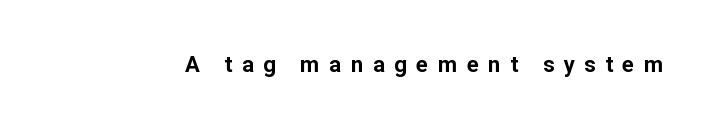
Q: Is the text bold? A: Yes.
Q: Is the text italic (slanted)? A: No, it is upright.
Q: Is the text underlined? A: No.
Q: Is the spacing between letters normal or unusually wide? A: Unusually wide.
